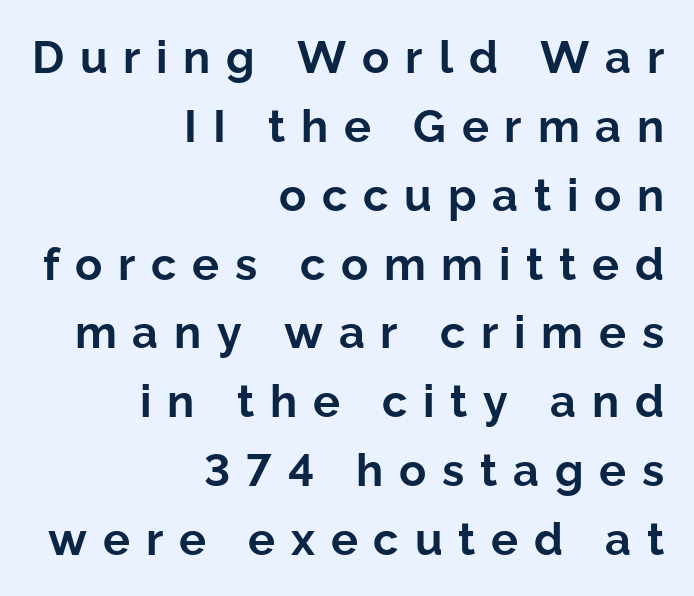
The image shows 45 px bold sans-serif type, upright; set right-aligned, normal line spacing (1.53x), unusually wide letter spacing (+0.35 em), not underlined; low stroke contrast and a medium x-height.
